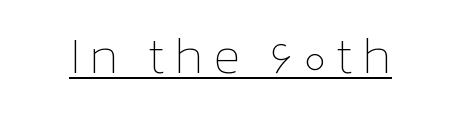
The image shows 51 px thin type, upright; set underlined; low stroke contrast and a medium x-height.
